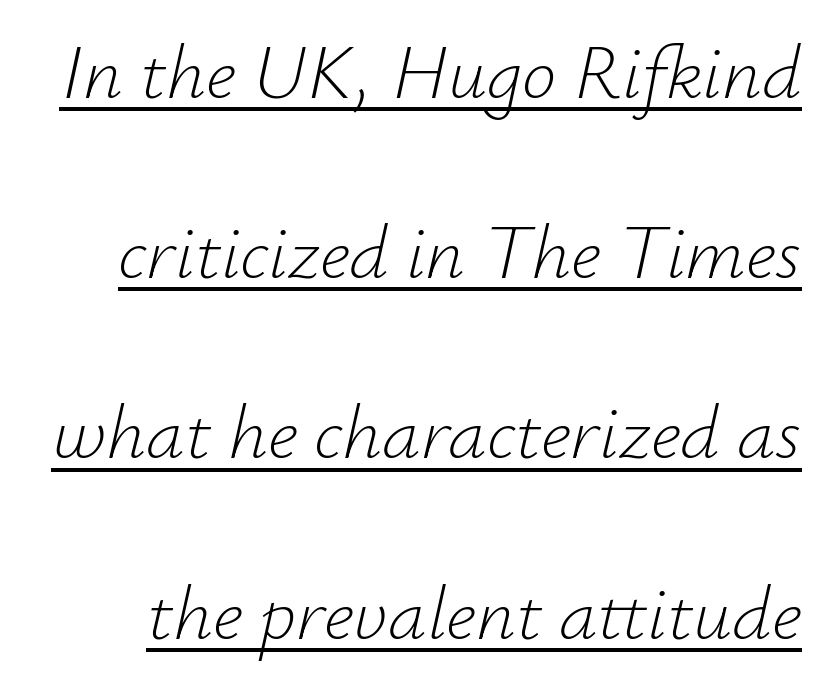
Q: Is the text bold? A: No.
Q: Is the text italic (slanted)? A: Yes, it leans right by about 12 degrees.
Q: Is the text underlined? A: Yes.
Q: Is the spacing between letters normal or unusually wide? A: Normal.
Q: Is the spacing between lines tight, normal or loose? A: Loose.
Q: Width (condensed, normal, or wide)? A: Normal.
Q: Stroke contrast? A: Low.
Q: x-height? A: Small.
Q: Monospaced? A: No.
